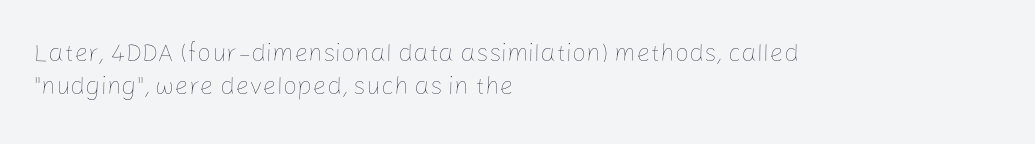
The image shows 25 px text type, upright; set left-aligned, normal line spacing (1.34x), normal letter spacing, not underlined.
